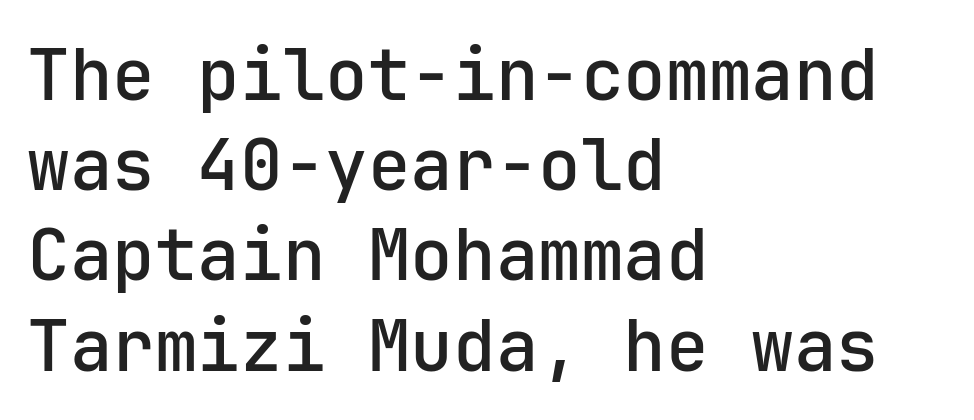
This sample is left-justified, so line endings fall wherever the words run out. Serif or sans? Sans — the stroke terminals are bare. The letters are semibold — heavier than regular but short of a full bold. Descenders hang freely into open space.
